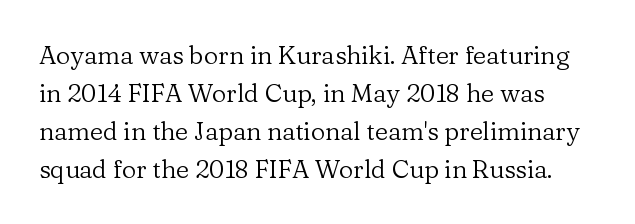
The image shows 25 px text type, upright; set normal line spacing (1.52x), normal letter spacing, not underlined.
